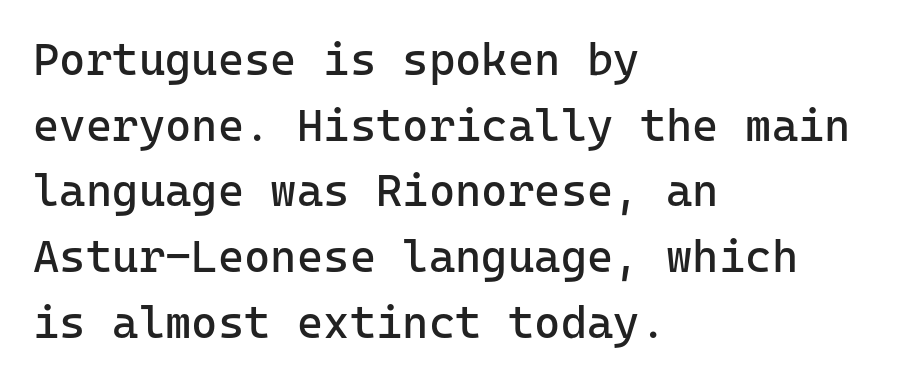
Ascenders rise straight up at ninety degrees. A clean baseline with only descenders dipping below it. The rendering anchors every line to the left-hand side. The letters look calm and open, with moderate or lighter stems. The type family on display is of the sans-serif kind. The horizontal fit of the characters is conventional and even.
